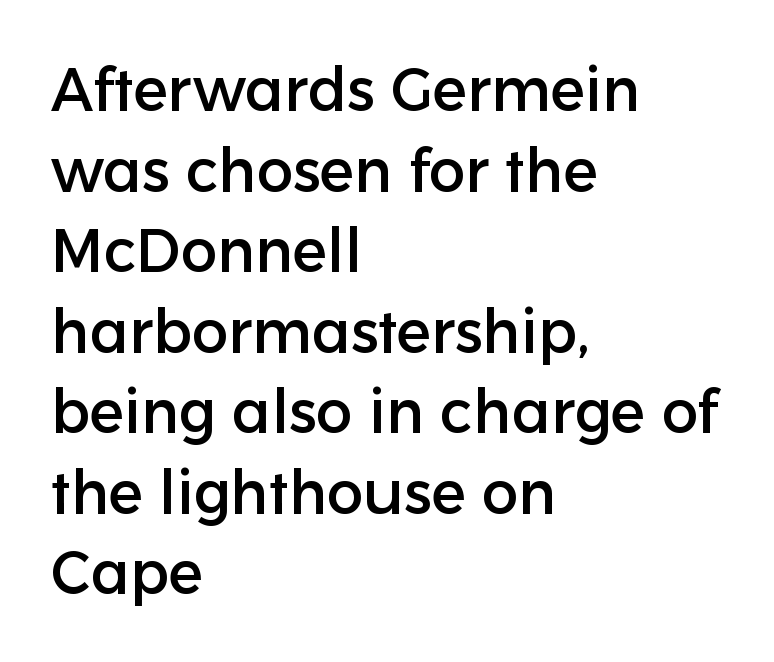
The image shows 61 px sans-serif type, upright; set left-aligned, normal line spacing (1.32x), normal letter spacing, not underlined; low stroke contrast and a medium x-height.
